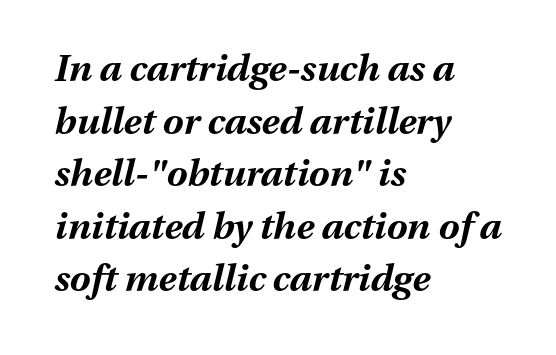
Vertically, the passage feels balanced, rows spaced as you'd expect. These words are printed bold, with thick strokes throughout. Standard letterfit; no display-style spreading of the glyphs. The gap between lines stays unmarked.
